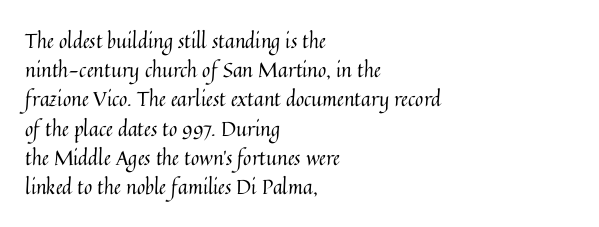
A normal amount of white space separates one row of letters from the next. The foot of each line stays bare and open. The ragged edge is on the right, which tells us the setting is flush left. No chunkiness to these letters — they're not bold. Does extra space separate the letters? No, they use regular spacing.
